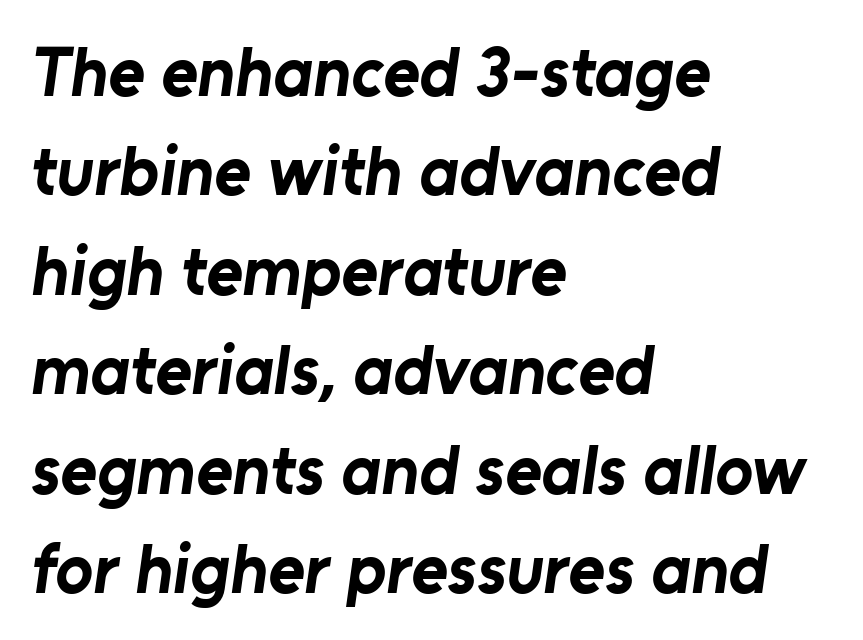
Where is the straight margin? On the left. Here the glyphs are tracked normally, forming tight word shapes. Descenders hang freely into open space. Stroke thickness is high; the sample reads as a true bold. The designer went with a sans here, leaving each stem footless.
